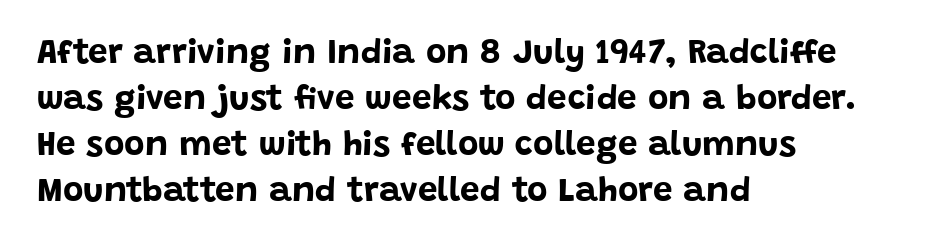
{"serif": "no", "italic": "no", "bold": "yes", "weight": "bold", "width": "normal", "stroke_contrast": "low", "x_height": "large", "monospaced": "no", "underline": "no", "align": "left", "line_spacing": "normal", "line_spacing_ratio": 1.31, "letter_spacing": "normal", "letter_spacing_em": 0.0, "glyph_px": 35}
